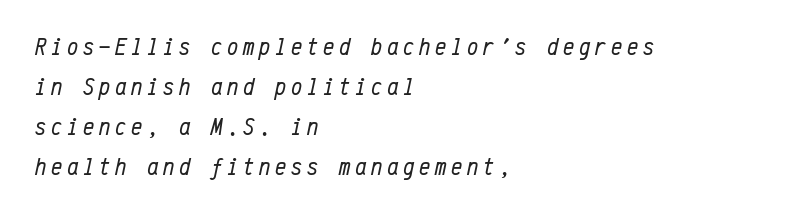
Reading down the block, your eye returns to a fixed left position each line. This is not heavy type; no bold has been used. Italic: yes, the glyphs are oblique. Underline: absent.
